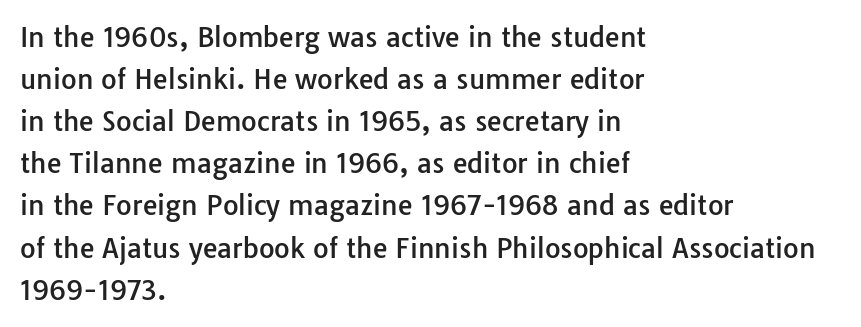
The image shows 27 px text type, upright; set left-aligned, normal line spacing (1.56x), normal letter spacing, not underlined.
